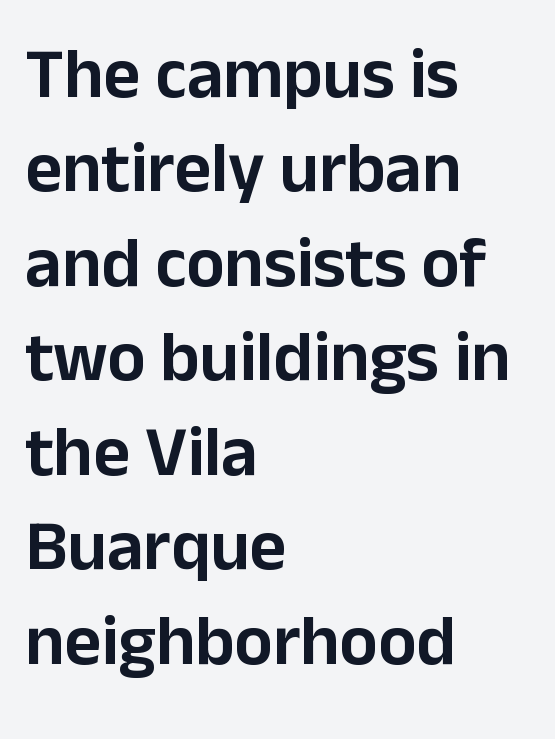
Q: Is the text italic (slanted)? A: No, it is upright.
Q: Is the typeface a serif or a sans-serif typeface? A: Sans-serif.
Q: Is the text underlined? A: No.
Q: How is the paragraph aligned? A: Left-aligned.
Q: Is the spacing between letters normal or unusually wide? A: Normal.
Q: Is the spacing between lines tight, normal or loose? A: Normal.
Q: Width (condensed, normal, or wide)? A: Normal.
Q: Stroke contrast? A: Low.
Q: x-height? A: Medium.
Q: Monospaced? A: No.
